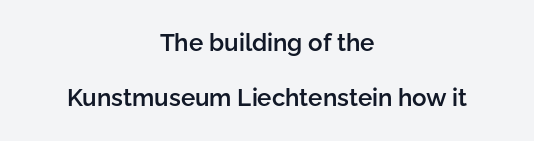
{"italic": "no", "bold": "semi", "underline": "no", "align": "center", "line_spacing": "loose", "line_spacing_ratio": 2.3, "letter_spacing": "normal", "letter_spacing_em": 0.0, "glyph_px": 24}
